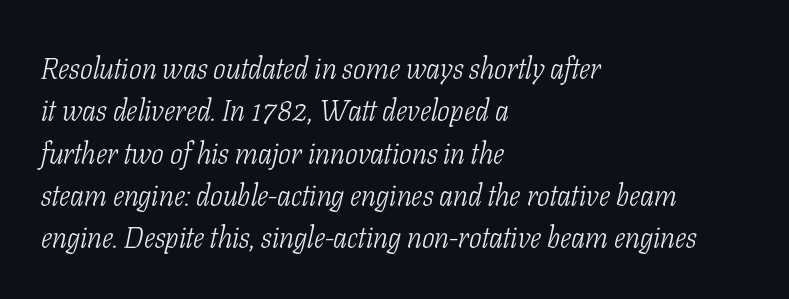
Q: Is the text bold? A: No.
Q: Is the text italic (slanted)? A: Yes, it leans right by about 11 degrees.
Q: Is the typeface a serif or a sans-serif typeface? A: Serif.
Q: Is the text underlined? A: No.
Q: How is the paragraph aligned? A: Left-aligned.
Q: Is the spacing between letters normal or unusually wide? A: Normal.
Q: Is the spacing between lines tight, normal or loose? A: Normal.
Q: Width (condensed, normal, or wide)? A: Condensed.
Q: Stroke contrast? A: Low.
Q: x-height? A: Medium.
Q: Monospaced? A: No.
